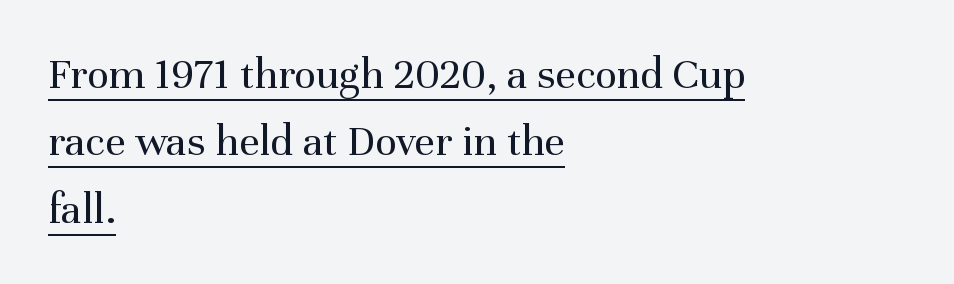
Q: Is the text bold? A: No.
Q: Is the text italic (slanted)? A: No, it is upright.
Q: Is the typeface a serif or a sans-serif typeface? A: Serif.
Q: Is the text underlined? A: Yes.
Q: How is the paragraph aligned? A: Left-aligned.
Q: Is the spacing between letters normal or unusually wide? A: Normal.
Q: Is the spacing between lines tight, normal or loose? A: Normal.
Q: Width (condensed, normal, or wide)? A: Normal.
Q: Stroke contrast? A: Medium.
Q: x-height? A: Medium.
Q: Monospaced? A: No.
